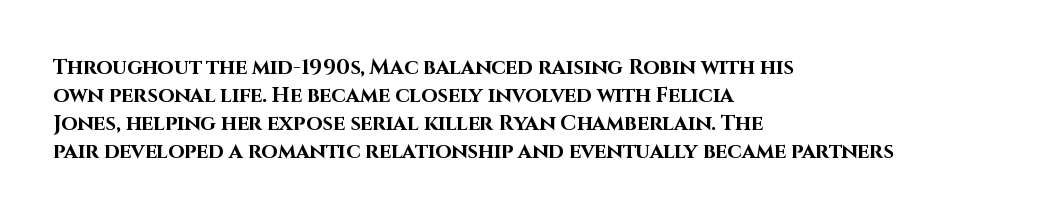
Q: Is the text bold? A: Yes.
Q: Is the text italic (slanted)? A: No, it is upright.
Q: Is the text underlined? A: No.
Q: How is the paragraph aligned? A: Left-aligned.
Q: Is the spacing between letters normal or unusually wide? A: Normal.
Q: Is the spacing between lines tight, normal or loose? A: Normal.
